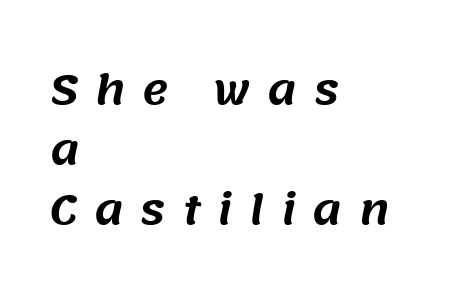
{"serif": "no", "width": "normal", "stroke_contrast": "medium", "x_height": "large", "monospaced": "no", "underline": "no", "align": "left", "line_spacing": "normal", "line_spacing_ratio": 1.5, "letter_spacing": "wide", "letter_spacing_em": 0.41, "glyph_px": 40}
